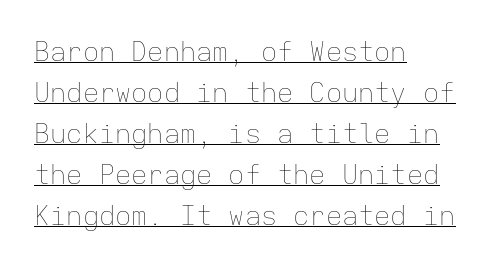
{"italic": "no", "bold": "no", "underline": "yes", "align": "left", "line_spacing": "normal", "line_spacing_ratio": 1.52, "letter_spacing": "normal", "letter_spacing_em": 0.0, "glyph_px": 27}
